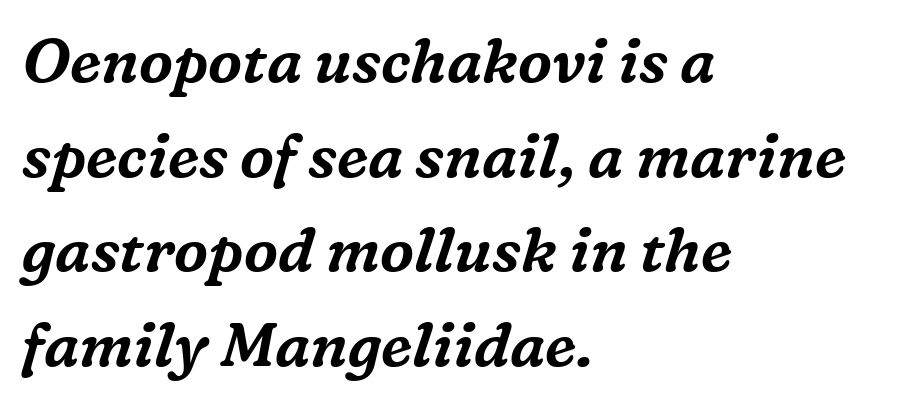
Q: Is the text italic (slanted)? A: Yes, it leans right by about 16 degrees.
Q: Is the typeface a serif or a sans-serif typeface? A: Serif.
Q: Is the text underlined? A: No.
Q: How is the paragraph aligned? A: Left-aligned.
Q: Is the spacing between letters normal or unusually wide? A: Normal.
Q: Is the spacing between lines tight, normal or loose? A: Normal.
Q: Width (condensed, normal, or wide)? A: Normal.
Q: Stroke contrast? A: Medium.
Q: x-height? A: Medium.
Q: Monospaced? A: No.
